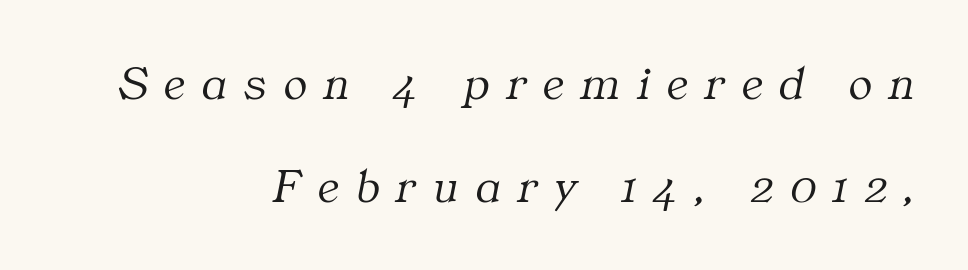
Honestly, there is no underline to notice here at all. The text was rendered using a seriffed face with decorative stroke endings. Display-style spreading of the glyphs; the letterfit is very open. There's an unmistakable incline to the writing here. Is this a heavy cut? Hardly; it is regular or lighter. The ragged edge is on the left, which tells us the setting is flush right.
